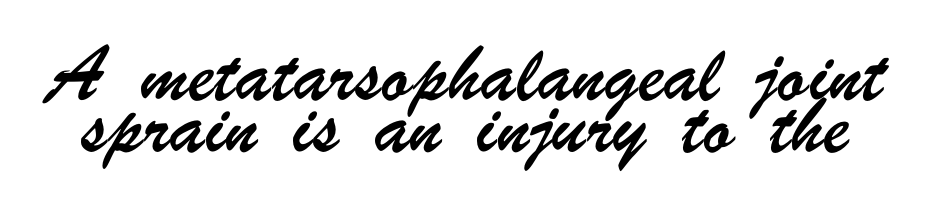
The image shows 35 px condensed sans-serif type; set normal line spacing (1.5x), normal letter spacing, not underlined; low stroke contrast and a small x-height.
